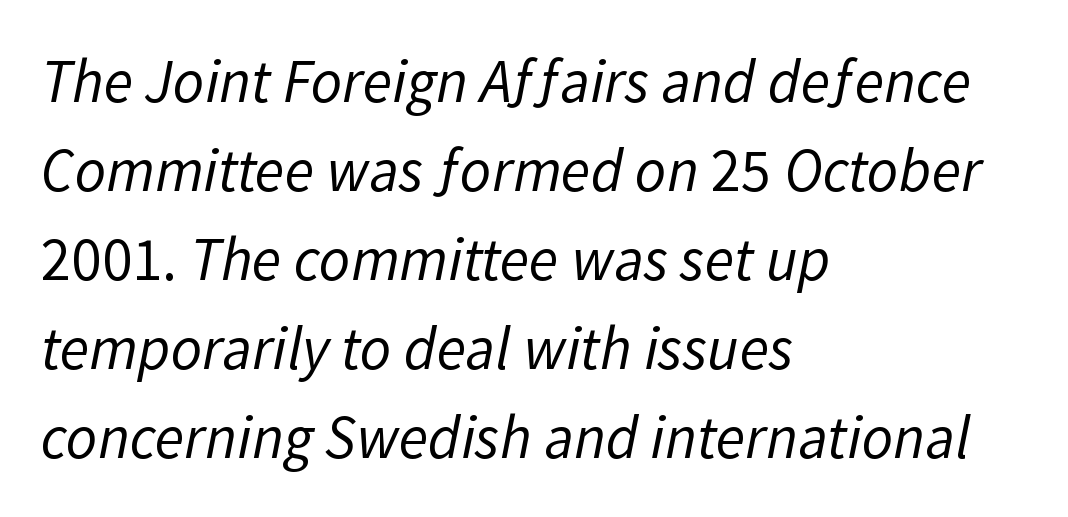
{"serif": "no", "bold": "no", "weight": "regular", "width": "normal", "stroke_contrast": "low", "x_height": "medium", "monospaced": "no", "underline": "no", "align": "left", "line_spacing": "normal", "line_spacing_ratio": 1.46, "letter_spacing": "normal", "letter_spacing_em": 0.0, "glyph_px": 61}
